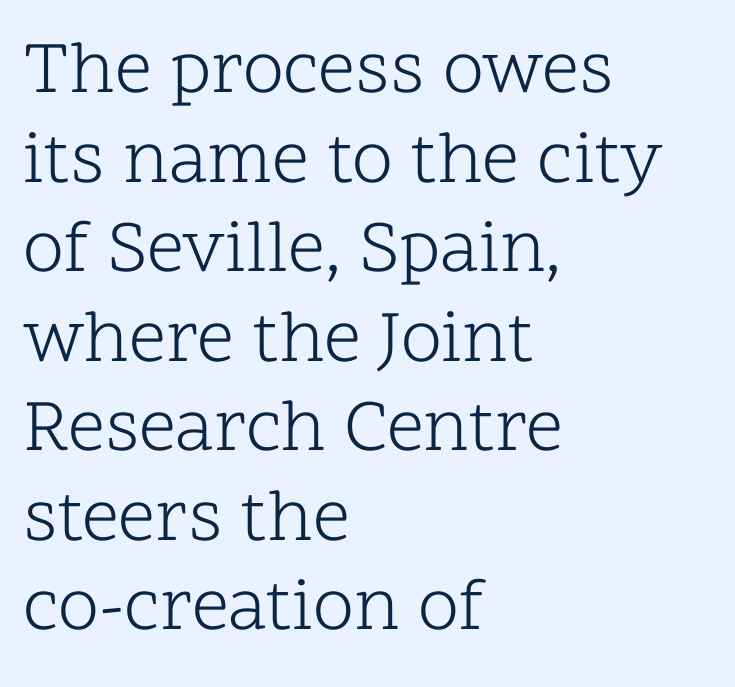
The image shows 74 px light serif type, upright; set left-aligned, line spacing 1.21x, normal letter spacing, not underlined; low stroke contrast and a medium x-height.
